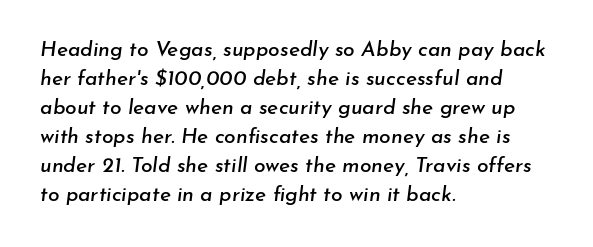
Q: Is the text italic (slanted)? A: Yes, it leans right by about 7 degrees.
Q: Is the text underlined? A: No.
Q: How is the paragraph aligned? A: Left-aligned.
Q: Is the spacing between letters normal or unusually wide? A: Normal.
Q: Is the spacing between lines tight, normal or loose? A: Normal.
